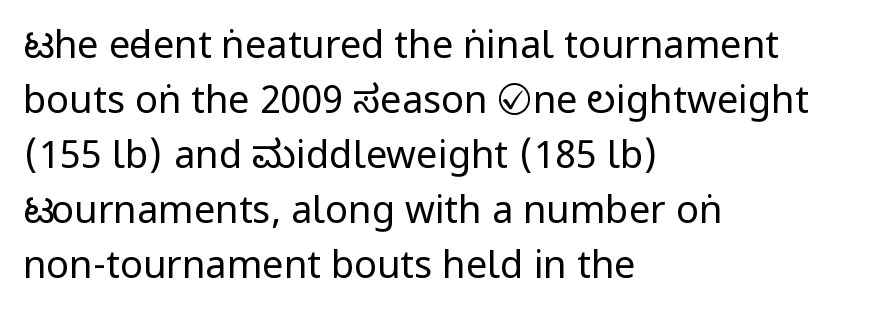
The image shows 38 px regular-weight, condensed sans-serif type, upright; set left-aligned, normal line spacing (1.45x), normal letter spacing, not underlined; low stroke contrast and a large x-height.
